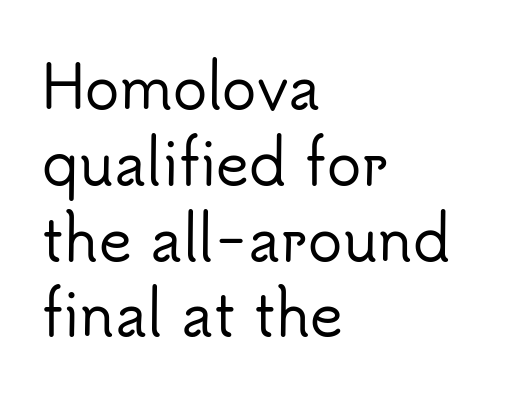
{"serif": "no", "italic": "no", "width": "normal", "stroke_contrast": "low", "x_height": "small", "monospaced": "no", "underline": "no", "align": "left", "line_spacing": "normal", "line_spacing_ratio": 1.33, "letter_spacing": "normal", "letter_spacing_em": 0.0, "glyph_px": 57}
